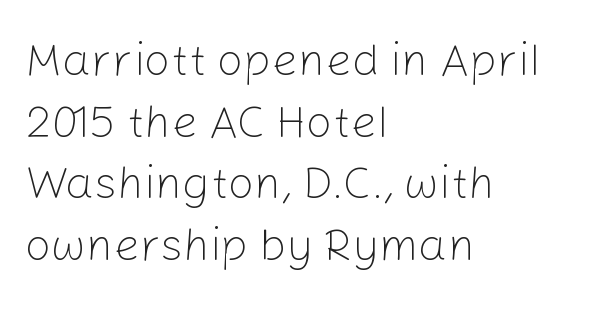
Check under the words: just untouched page. What's the leading like? Ordinary, nothing unusual. Weight class: somewhere from thin through regular. Line starts are locked; line ends wander. The lettering holds an erect, upright posture throughout. The gaps between neighbouring characters are ordinary and unremarkable.
